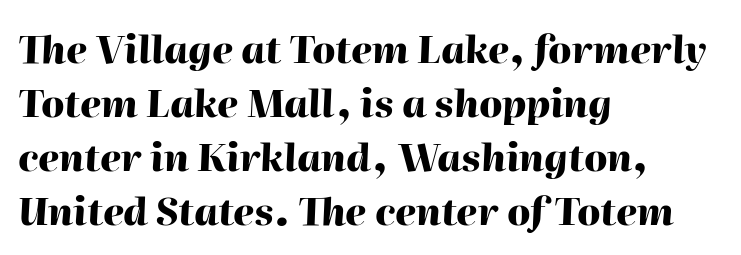
What stands out about the letter spacing? Nothing — it is the standard amount. Short and long lines alike share a common starting point at left. Strokes here are thick enough to call this a true bold. The line-height multiplier appears to be the usual default.
